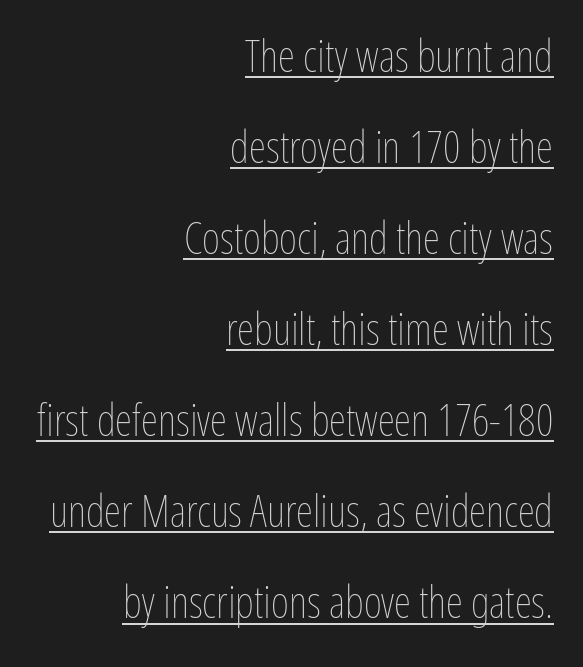
Proportional: the letters do not fall into vertical columns. One glance says open: line gaps are wider than usual. Designer's note — italics off, roman on. Weight: regular or lighter.
